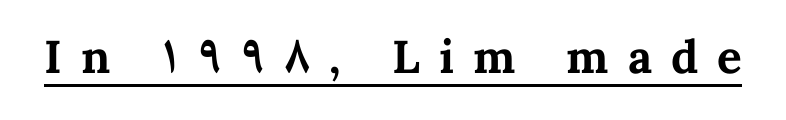
Here the glyphs are tracked loosely, breaking word shapes into spaced letters. Beneath each row of characters lies a ruled line. Each glyph is drawn with heavy, bold strokes. Vertical strokes here are truly vertical. Note the varied advance widths — an 'i' is clearly narrower than an 'm'.
